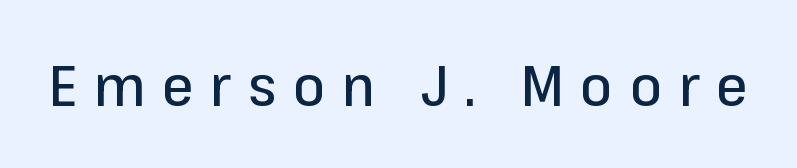
Spacing verdict: proportional, widths tailored to each character. You can tell it's not italic because the verticals are truly vertical. The type is letterspaced generously, with wide tracking. Plain, unruled lines of type.
